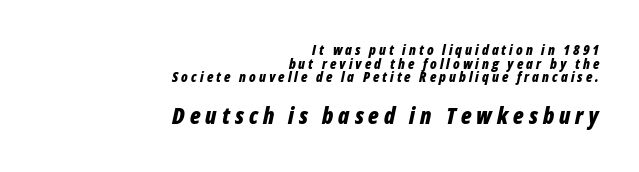
Q: Is the text bold? A: Yes.
Q: Is the text italic (slanted)? A: Yes, it leans right by about 12 degrees.
Q: Is the text underlined? A: No.
Q: How is the paragraph aligned? A: Right-aligned.
Q: Is the spacing between letters normal or unusually wide? A: Unusually wide.
Q: Is the spacing between lines tight, normal or loose? A: Tight.
Q: Which block of text is set in a larger size, the first (top) or the second (bottom)? A: The second (bottom) one.
